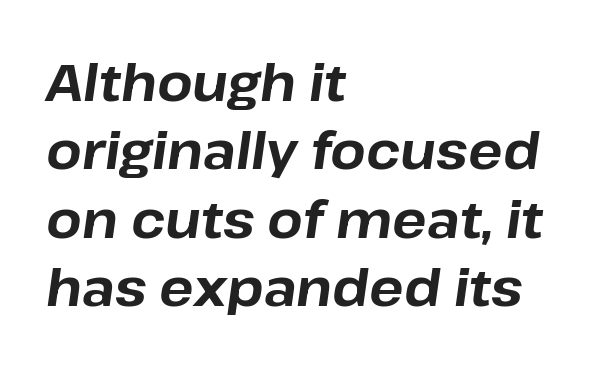
The image shows 51 px bold type, italic (leaning right); set left-aligned, normal line spacing (1.34x), normal letter spacing, not underlined; low stroke contrast and a medium x-height.
